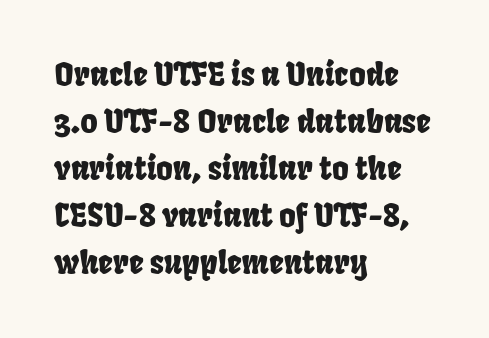
Spacing verdict: proportional, widths tailored to each character. Is there much room between lines? A standard amount, neither cramped nor airy. Each word holds together tightly as a unit, with standard inter-letter gaps. Horizontally, the lines are justified to the leading edge only.
